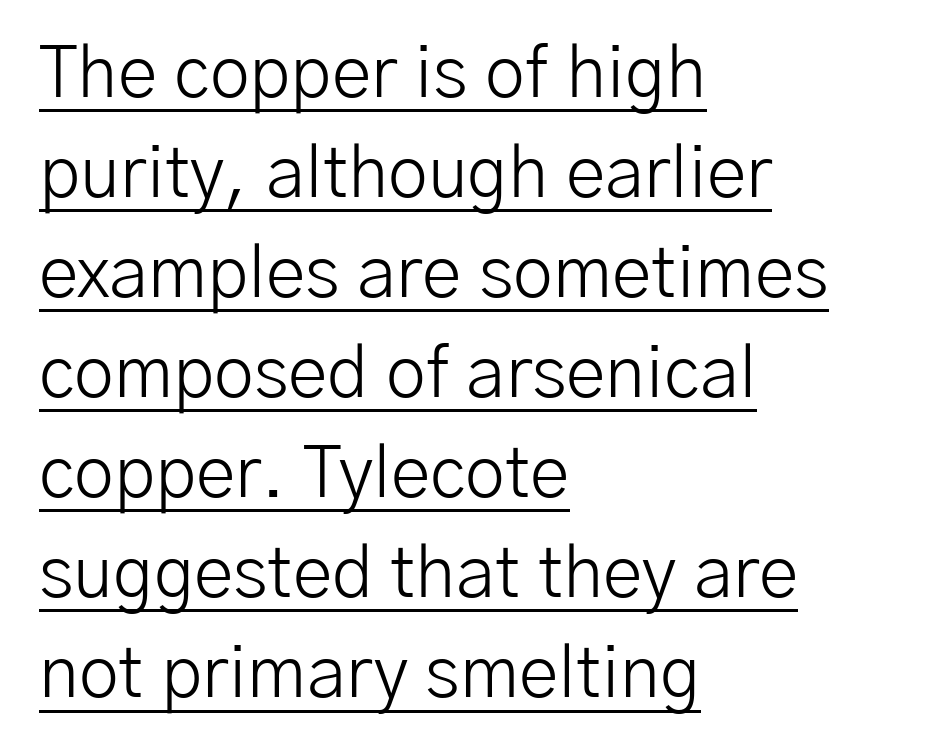
The image shows 72 px light sans-serif type, upright; set left-aligned, normal line spacing (1.39x), normal letter spacing, underlined; low stroke contrast and a medium x-height.
